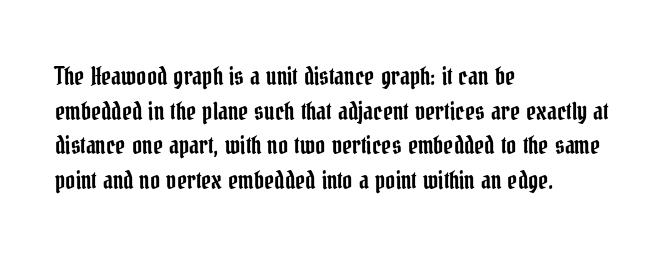
The image shows 24 px text type, upright; set left-aligned, normal line spacing (1.44x), normal letter spacing, not underlined.
